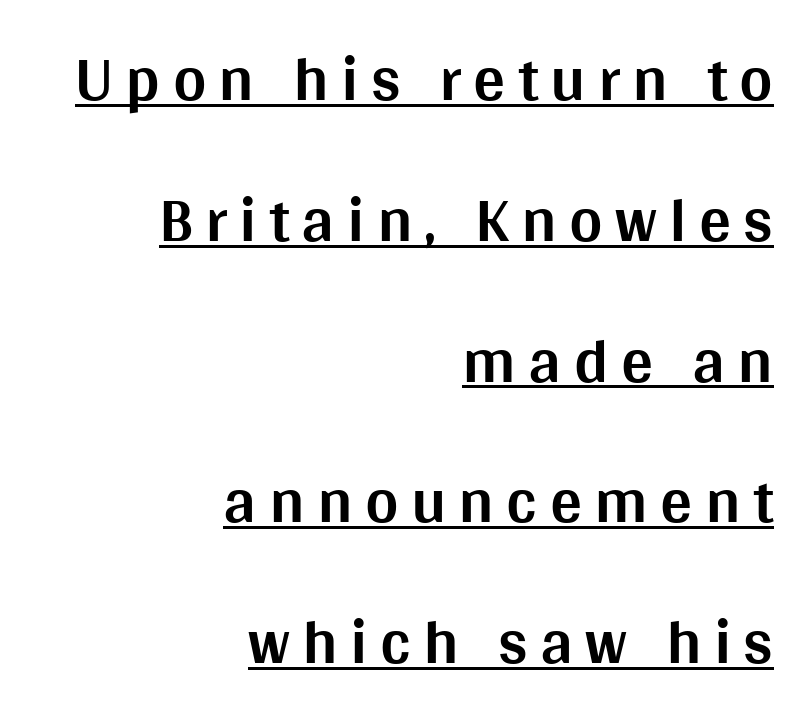
Q: Is the text bold? A: Yes.
Q: Is the text italic (slanted)? A: No, it is upright.
Q: Is the typeface a serif or a sans-serif typeface? A: Sans-serif.
Q: Is the text underlined? A: Yes.
Q: How is the paragraph aligned? A: Right-aligned.
Q: Is the spacing between lines tight, normal or loose? A: Loose.
Q: Width (condensed, normal, or wide)? A: Normal.
Q: Stroke contrast? A: Medium.
Q: x-height? A: Large.
Q: Monospaced? A: No.
